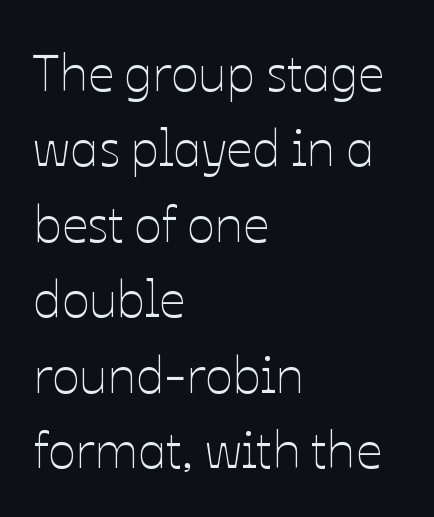
Q: Is the text bold? A: No.
Q: Is the text italic (slanted)? A: No, it is upright.
Q: Is the text underlined? A: No.
Q: How is the paragraph aligned? A: Left-aligned.
Q: Is the spacing between letters normal or unusually wide? A: Normal.
Q: Is the spacing between lines tight, normal or loose? A: Normal.
Q: Width (condensed, normal, or wide)? A: Normal.
Q: Stroke contrast? A: Low.
Q: x-height? A: Medium.
Q: Monospaced? A: No.
